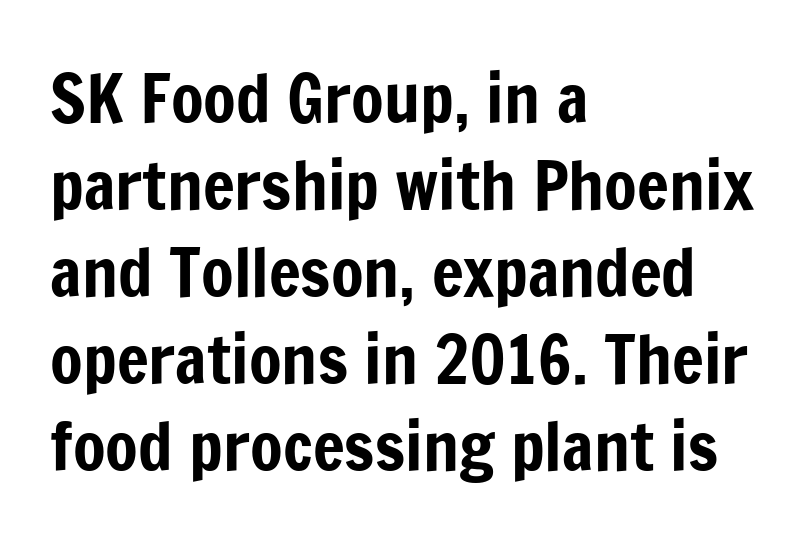
{"serif": "no", "italic": "no", "width": "condensed", "stroke_contrast": "low", "x_height": "medium", "monospaced": "no", "underline": "no", "align": "left", "line_spacing": "normal", "line_spacing_ratio": 1.3, "letter_spacing": "normal", "letter_spacing_em": 0.0, "glyph_px": 67}
